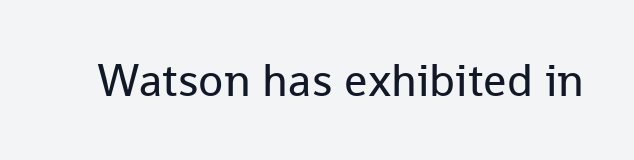
Q: Is the text bold? A: No.
Q: Is the text italic (slanted)? A: No, it is upright.
Q: Is the typeface a serif or a sans-serif typeface? A: Sans-serif.
Q: Is the text underlined? A: No.
Q: Is the spacing between letters normal or unusually wide? A: Normal.
Q: Width (condensed, normal, or wide)? A: Normal.
Q: Stroke contrast? A: Low.
Q: x-height? A: Medium.
Q: Monospaced? A: No.
